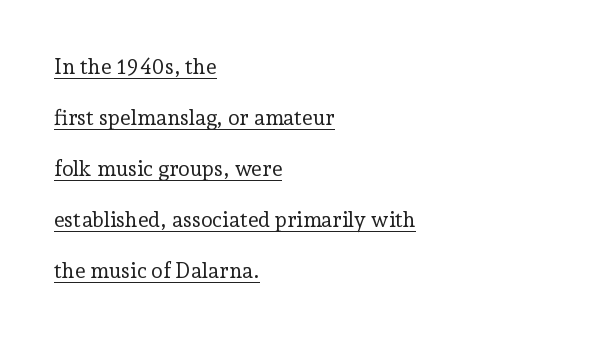
Does the leading feel generous? Absolutely, it's lavish. Quick note: underline on. This is roman type, the default non-slanted kind. The characters are drawn with everyday or finer stroke widths. Default kerning and tracking; the words read as compact shapes. Caption: multi-line text, flush left, ragged right.
